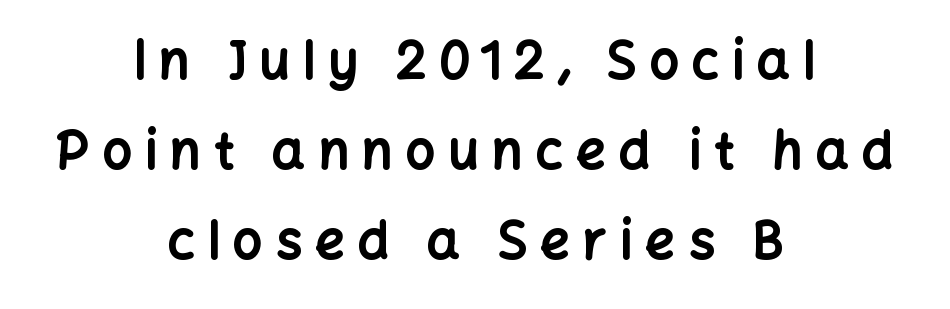
The face used here is proportionally spaced, like ordinary book or web type. Decoration check: the copy has no underline. On the weight axis this lands at bold, roughly 700. Characters remain perfectly vertical along every line.
